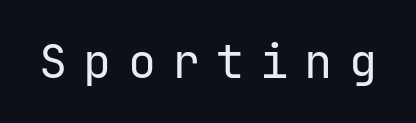
The image shows 47 px regular-weight sans-serif type, upright, monospaced; set unusually wide letter spacing (+0.34 em), not underlined; low stroke contrast and a medium x-height.
